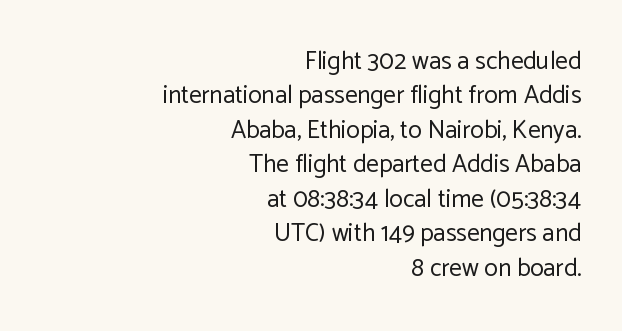
{"italic": "no", "bold": "no", "underline": "no", "align": "right", "line_spacing": "normal", "line_spacing_ratio": 1.38, "letter_spacing": "normal", "letter_spacing_em": 0.0, "glyph_px": 25}
